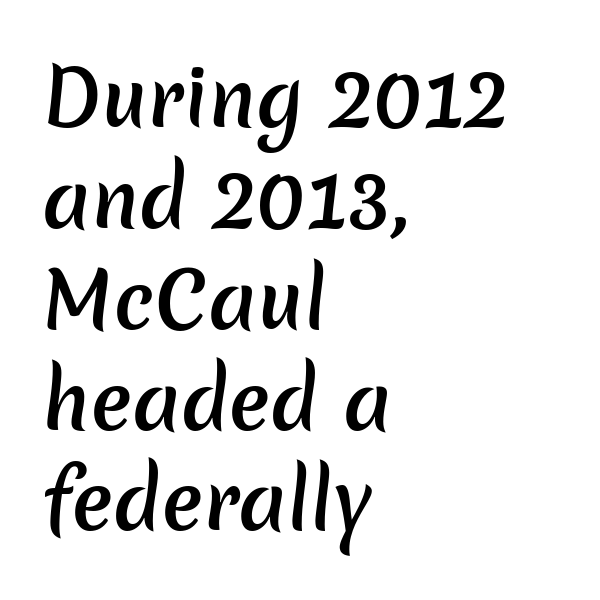
{"serif": "no", "bold": "semi", "weight": "semibold", "width": "normal", "stroke_contrast": "low", "x_height": "medium", "monospaced": "no", "underline": "no", "align": "left", "line_spacing": "normal", "line_spacing_ratio": 1.31, "letter_spacing": "normal", "letter_spacing_em": 0.0, "glyph_px": 77}
